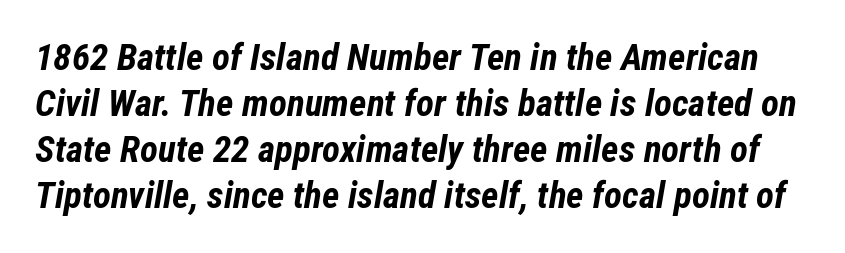
Q: Is the text bold? A: Yes.
Q: Is the text italic (slanted)? A: Yes, it leans right by about 12 degrees.
Q: Is the text underlined? A: No.
Q: Is the spacing between letters normal or unusually wide? A: Normal.
Q: Width (condensed, normal, or wide)? A: Condensed.
Q: Stroke contrast? A: Low.
Q: x-height? A: Medium.
Q: Monospaced? A: No.
